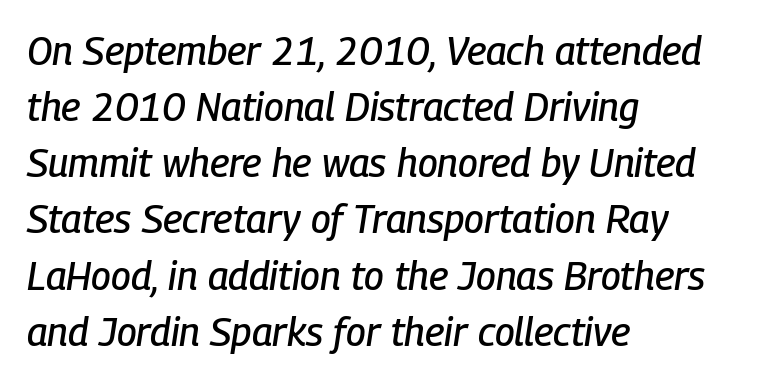
The image shows 39 px condensed type, italic (leaning right); set left-aligned, normal line spacing (1.44x), normal letter spacing, not underlined; low stroke contrast and a medium x-height.
